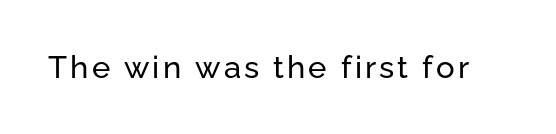
{"serif": "no", "italic": "no", "width": "normal", "stroke_contrast": "low", "x_height": "medium", "monospaced": "no", "underline": "no", "glyph_px": 31}
